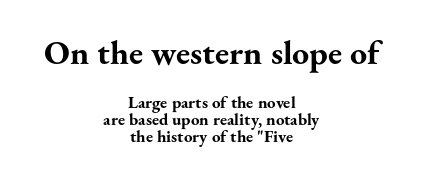
The image shows 34 px bold serif type, upright; set centered, tight line spacing (0.99x), normal letter spacing, not underlined; the first (top) block is 2.0x larger; medium stroke contrast and a small x-height.
